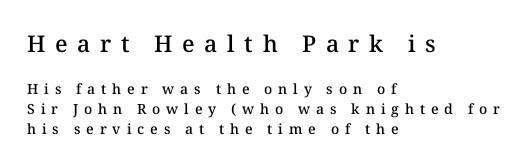
Bold? Not quite — semibold, heavier than regular but stopping short. Designer's note — italics off, roman on. Typeset ragged right — the left edge is the straight one. The passage shown stacks its lines at a standard gap. Look at the tracking — it's clearly loosened, letters drifting apart. Anything drawn beneath the words? Only blank space.
